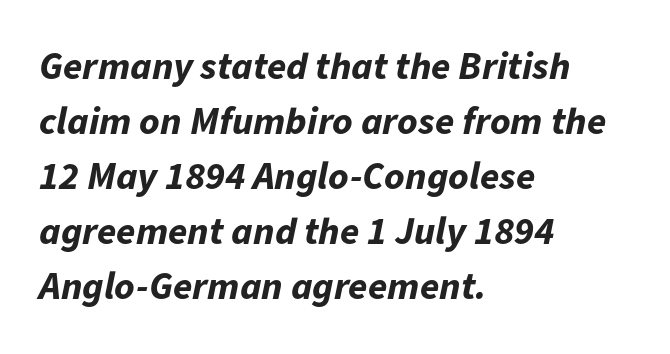
The image shows 39 px bold type, italic (leaning right); set left-aligned, normal line spacing (1.41x), normal letter spacing, not underlined; low stroke contrast and a medium x-height.
